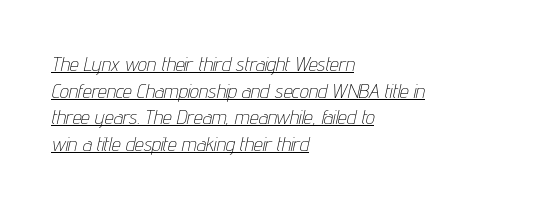
{"italic": "yes", "lean": "right", "slant_degrees": 12, "bold": "no", "underline": "yes", "align": "left", "line_spacing": "normal", "line_spacing_ratio": 1.33, "letter_spacing": "normal", "letter_spacing_em": 0.0, "glyph_px": 20}
